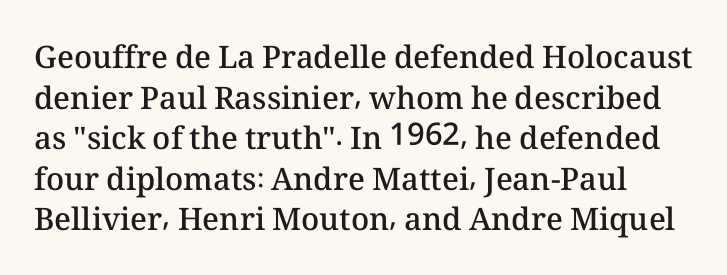
The image shows 31 px semibold type, upright; set normal line spacing (1.31x), normal letter spacing, not underlined; medium stroke contrast and a medium x-height.
